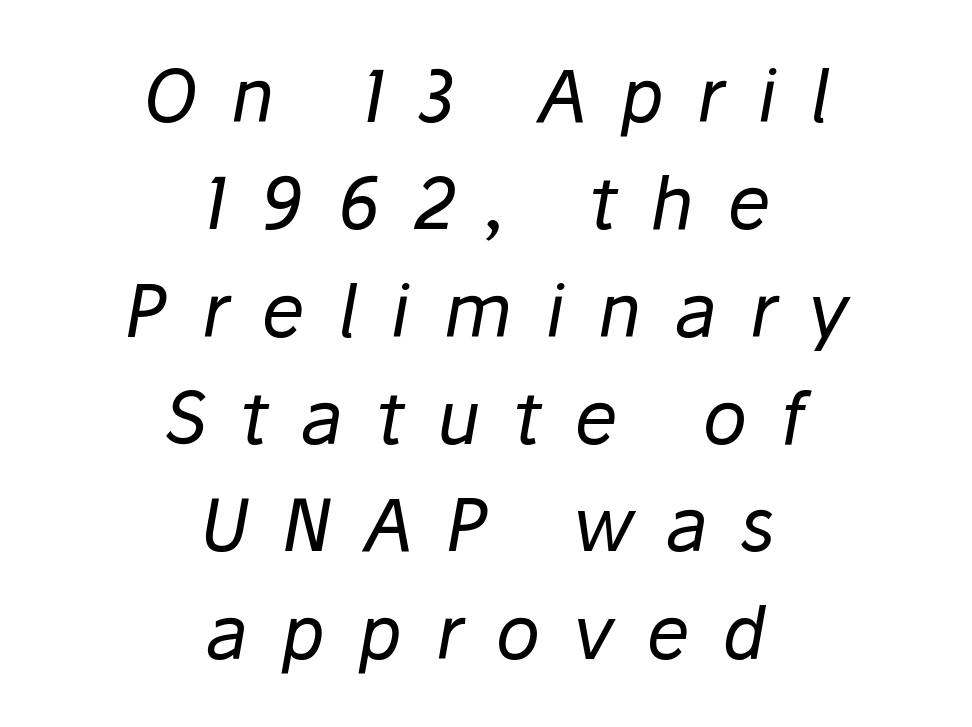
The image shows 73 px regular-weight type, italic (leaning right); set centered, normal line spacing (1.47x), unusually wide letter spacing (+0.45 em), not underlined; low stroke contrast and a medium x-height.
